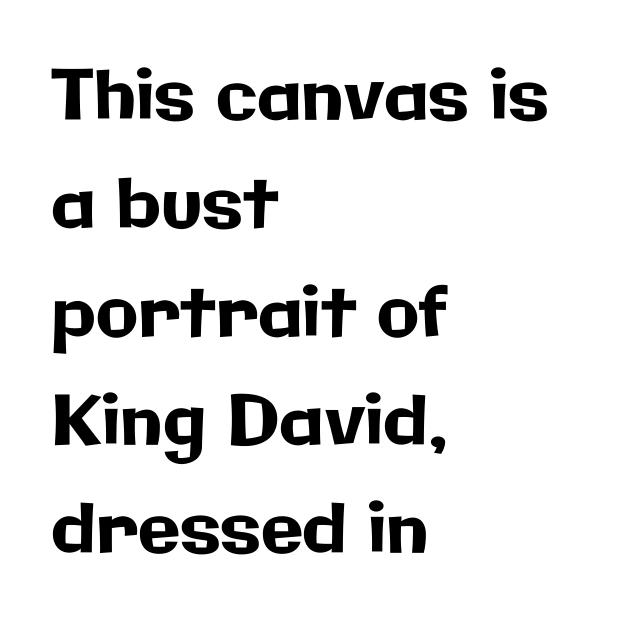
The letters carry no serifs — their stems end cleanly without finishing strokes. Honestly, the letter spacing is just normal — you wouldn't notice it. The passage shown stacks its lines at a standard gap. These lines are rendered in a variable-pitch font.
